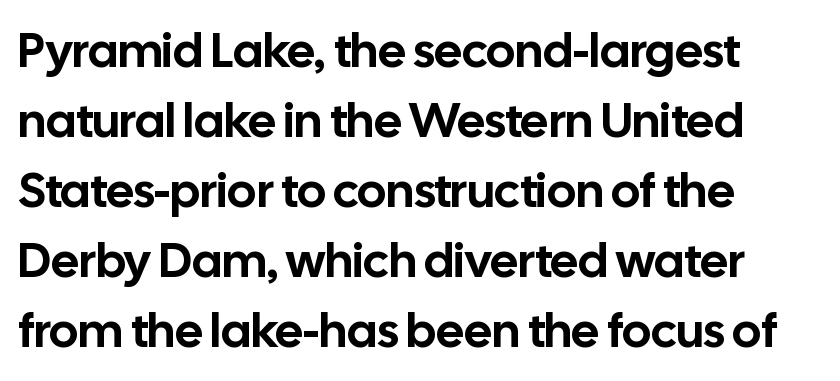
{"serif": "no", "italic": "no", "width": "normal", "stroke_contrast": "low", "x_height": "medium", "monospaced": "no", "underline": "no", "align": "left", "line_spacing": "normal", "line_spacing_ratio": 1.43, "letter_spacing": "normal", "letter_spacing_em": 0.0, "glyph_px": 49}
